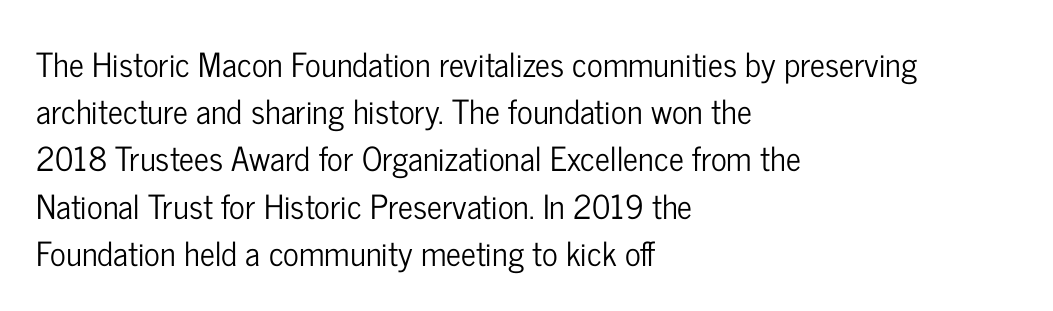
The image shows 33 px condensed sans-serif type, upright; set left-aligned, normal line spacing (1.43x), normal letter spacing, not underlined; low stroke contrast and a medium x-height.
